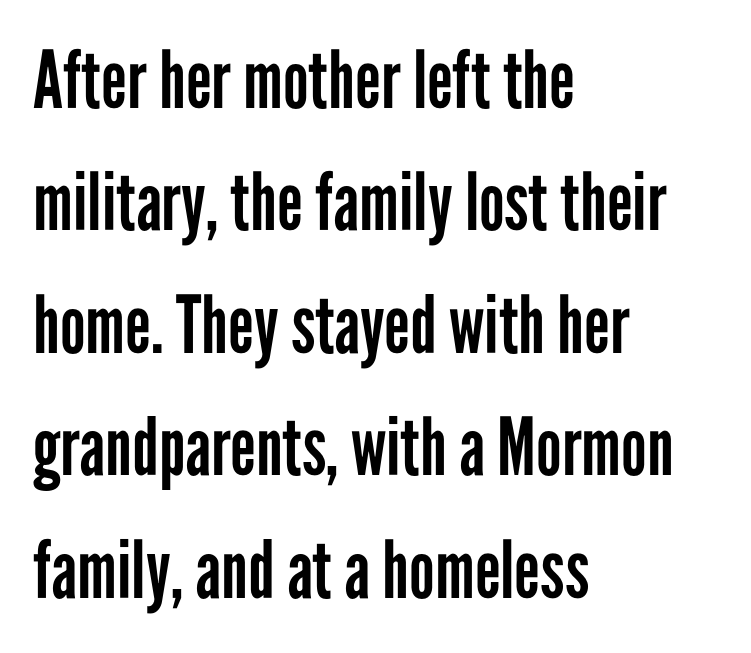
Q: Is the text bold? A: No.
Q: Is the text italic (slanted)? A: No, it is upright.
Q: Is the typeface a serif or a sans-serif typeface? A: Sans-serif.
Q: Is the text underlined? A: No.
Q: How is the paragraph aligned? A: Left-aligned.
Q: Is the spacing between letters normal or unusually wide? A: Normal.
Q: Is the spacing between lines tight, normal or loose? A: Normal.
Q: Width (condensed, normal, or wide)? A: Condensed.
Q: Stroke contrast? A: Low.
Q: x-height? A: Medium.
Q: Monospaced? A: No.
